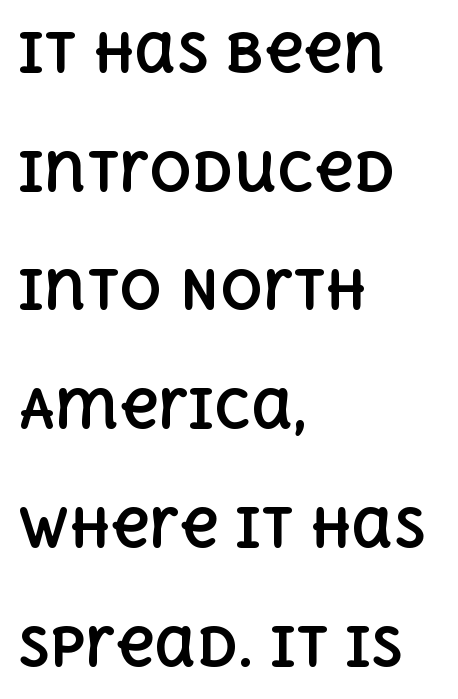
{"italic": "no", "bold": "yes", "weight": "bold", "width": "normal", "x_height": "large", "monospaced": "no", "underline": "no", "align": "left", "line_spacing": "loose", "line_spacing_ratio": 2.24, "letter_spacing": "normal", "letter_spacing_em": 0.0, "glyph_px": 53}
